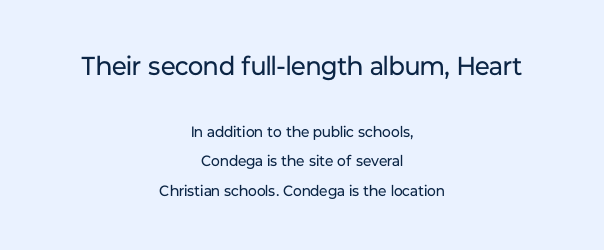
The image shows 26 px text type, upright; set centered, loose line spacing (1.99x), normal letter spacing, not underlined; the first (top) block is 1.73x larger.
